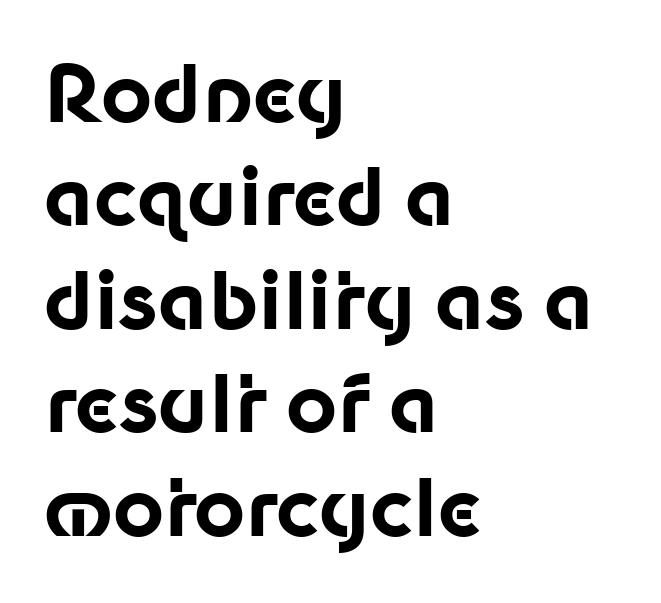
The image shows 79 px bold sans-serif type, upright; set left-aligned, normal line spacing (1.31x), normal letter spacing, not underlined; low stroke contrast and a medium x-height.
